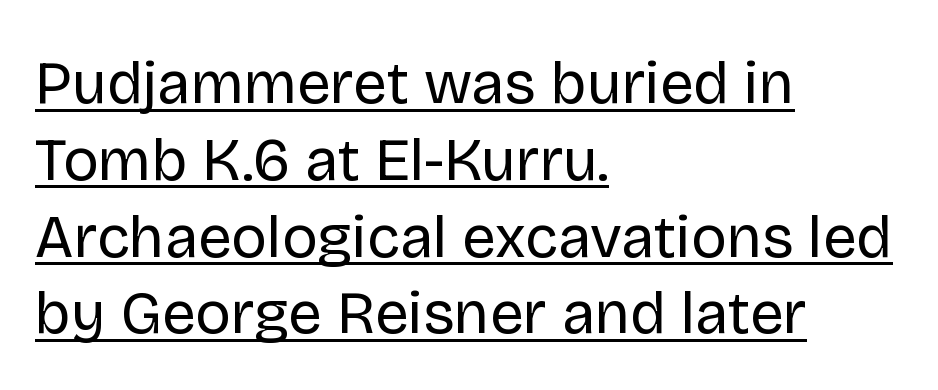
Q: Is the text bold? A: No.
Q: Is the text italic (slanted)? A: No, it is upright.
Q: Is the typeface a serif or a sans-serif typeface? A: Sans-serif.
Q: Is the text underlined? A: Yes.
Q: How is the paragraph aligned? A: Left-aligned.
Q: Is the spacing between letters normal or unusually wide? A: Normal.
Q: Is the spacing between lines tight, normal or loose? A: Normal.
Q: Width (condensed, normal, or wide)? A: Normal.
Q: Stroke contrast? A: Low.
Q: x-height? A: Large.
Q: Monospaced? A: No.
